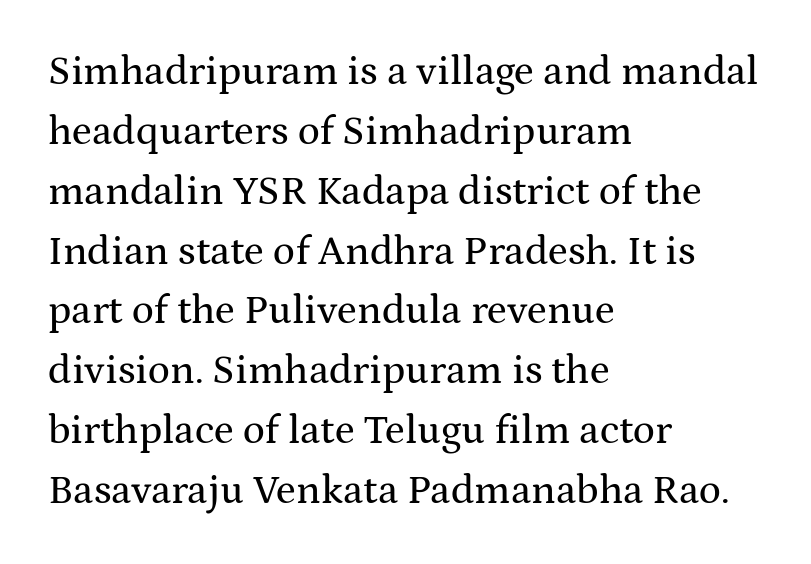
The image shows 41 px wide serif type, upright; set left-aligned, normal line spacing (1.46x), normal letter spacing, not underlined; medium stroke contrast and a medium x-height.
